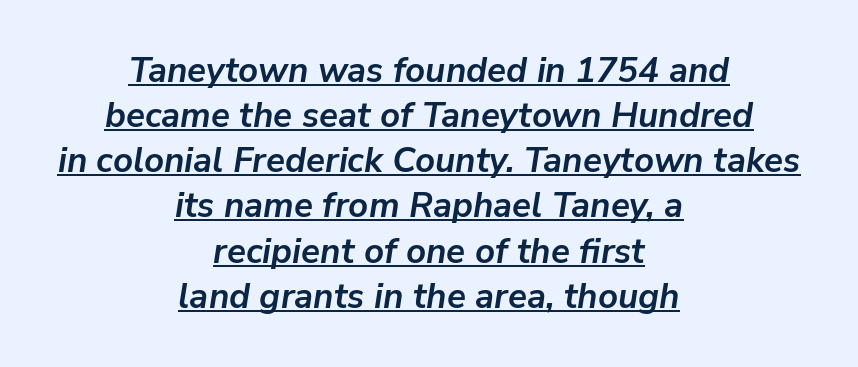
{"italic": "yes", "lean": "right", "slant_degrees": 9, "bold": "yes", "weight": "semibold", "width": "normal", "stroke_contrast": "low", "x_height": "medium", "monospaced": "no", "underline": "yes", "align": "center", "line_spacing": "normal", "line_spacing_ratio": 1.29, "letter_spacing": "normal", "letter_spacing_em": 0.0, "glyph_px": 35}
